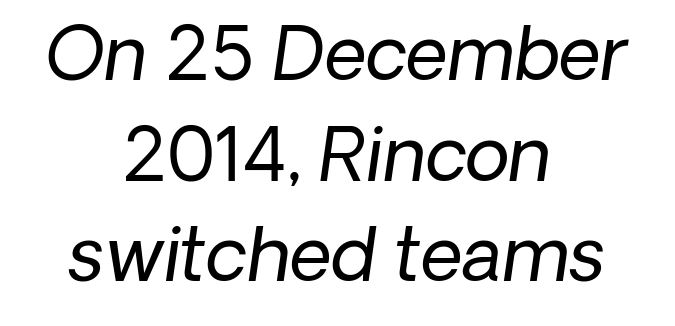
The image shows 73 px regular-weight type, italic (leaning right); set centered, normal line spacing (1.38x), normal letter spacing, not underlined; low stroke contrast and a medium x-height.
